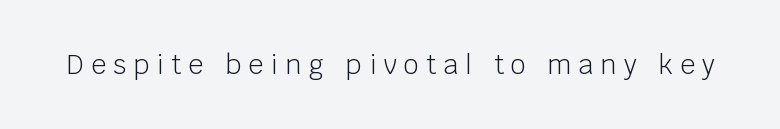
{"italic": "no", "bold": "no", "underline": "no", "letter_spacing": "wide", "letter_spacing_em": 0.29, "glyph_px": 26}
